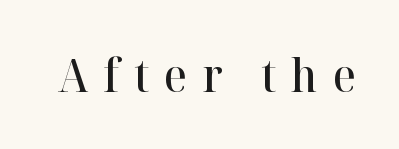
Q: Is the text bold? A: Semi-bold.
Q: Is the text italic (slanted)? A: No, it is upright.
Q: Is the typeface a serif or a sans-serif typeface? A: Serif.
Q: Is the text underlined? A: No.
Q: Is the spacing between letters normal or unusually wide? A: Unusually wide.
Q: Width (condensed, normal, or wide)? A: Normal.
Q: Stroke contrast? A: High.
Q: x-height? A: Medium.
Q: Monospaced? A: No.
